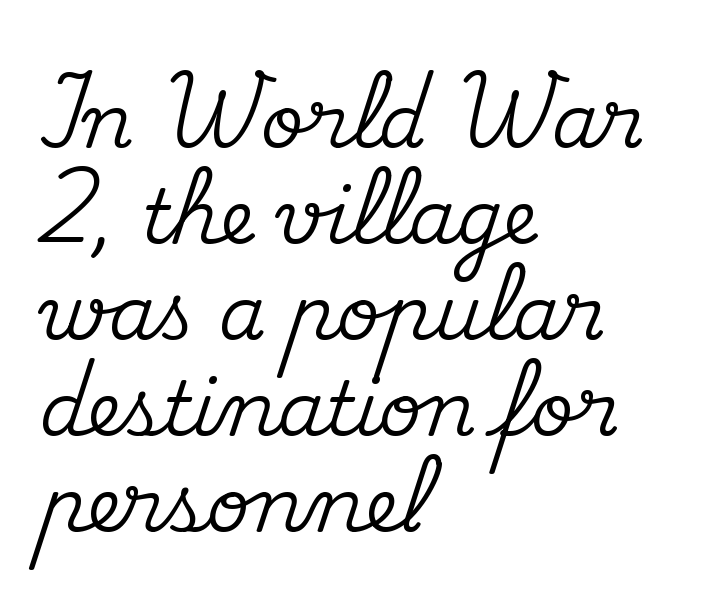
The image shows 75 px serif type; set left-aligned, normal line spacing (1.28x), normal letter spacing, not underlined; medium stroke contrast and a small x-height.
